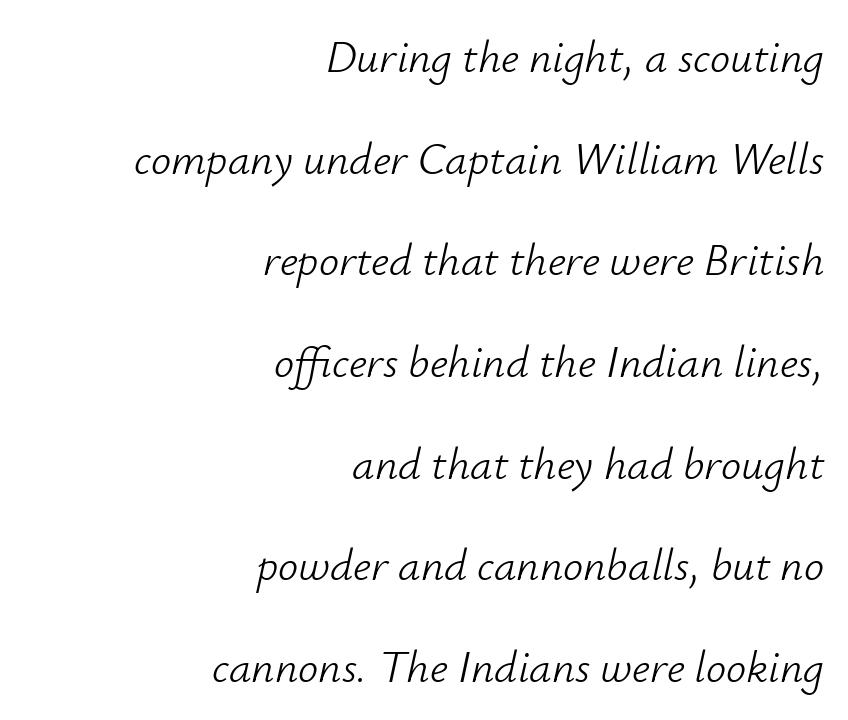
The image shows 45 px light type, italic (leaning right); set right-aligned, loose line spacing (2.26x), normal letter spacing, not underlined; low stroke contrast and a small x-height.
